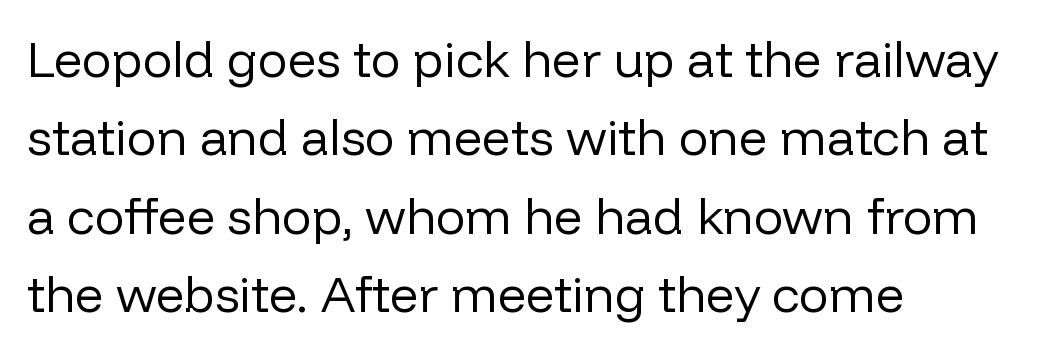
{"serif": "no", "italic": "no", "bold": "no", "weight": "regular", "width": "normal", "stroke_contrast": "low", "x_height": "medium", "monospaced": "no", "underline": "no", "align": "left", "line_spacing": "normal", "line_spacing_ratio": 1.57, "letter_spacing": "normal", "letter_spacing_em": 0.0, "glyph_px": 50}
